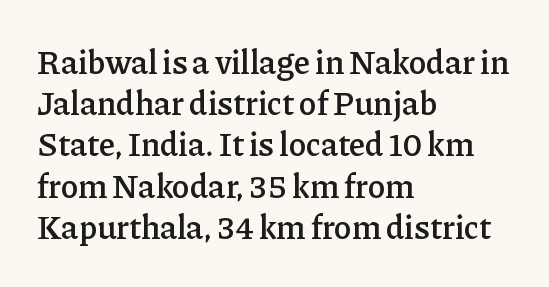
{"serif": "yes", "italic": "no", "bold": "semi", "weight": "semibold", "width": "normal", "stroke_contrast": "low", "x_height": "medium", "monospaced": "no", "underline": "no", "align": "left", "line_spacing": "normal", "line_spacing_ratio": 1.25, "letter_spacing": "normal", "letter_spacing_em": 0.0, "glyph_px": 33}
